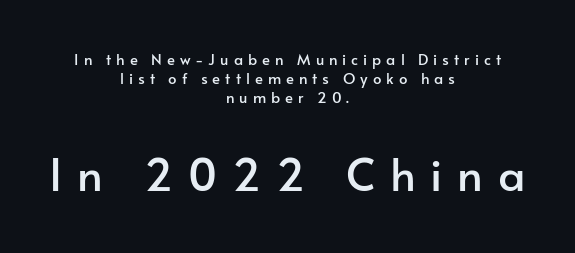
What's the leading like? Ordinary, nothing unusual. There is plenty of visible air inserted between adjacent glyphs. Posture: vertical. The rendering uses natural spacing where letterforms have individual widths. One-word summary of the alignment: center. Beneath every word, the page is bare.
